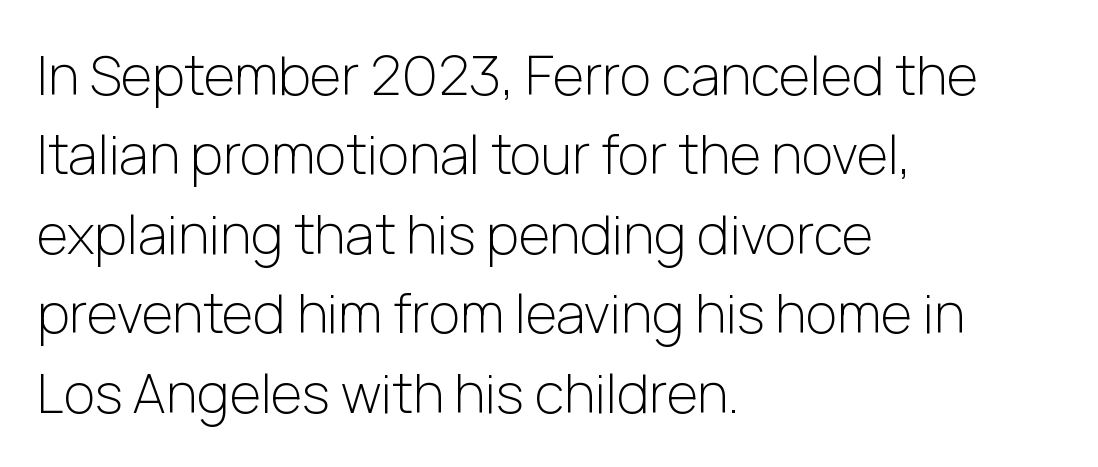
The image shows 54 px light sans-serif type, upright; set left-aligned, normal line spacing (1.47x), normal letter spacing, not underlined; low stroke contrast and a medium x-height.
